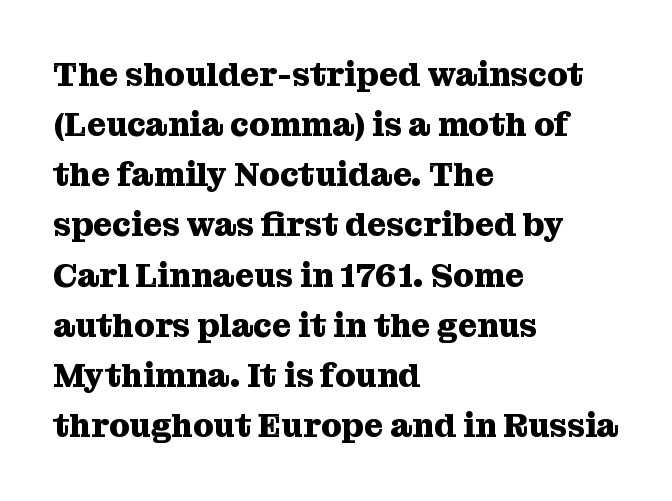
The image shows 33 px heavy serif type, upright; set left-aligned, normal line spacing (1.52x), normal letter spacing, not underlined; medium stroke contrast and a medium x-height.
